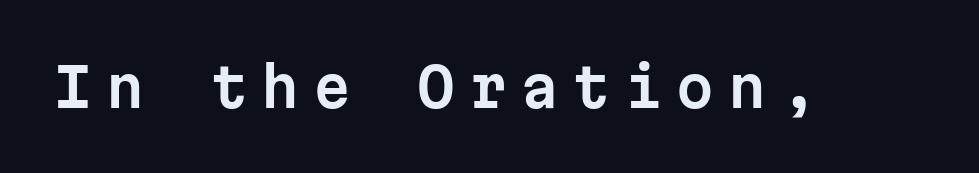
{"serif": "no", "italic": "no", "width": "normal", "stroke_contrast": "low", "x_height": "medium", "monospaced": "yes", "underline": "no", "letter_spacing": "wide", "letter_spacing_em": 0.26, "glyph_px": 54}
